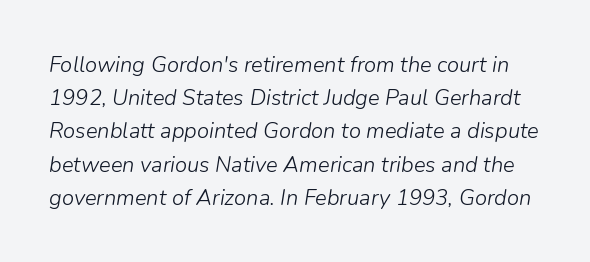
Q: Is the text bold? A: No.
Q: Is the text italic (slanted)? A: Yes, it leans right by about 9 degrees.
Q: Is the text underlined? A: No.
Q: Is the spacing between letters normal or unusually wide? A: Normal.
Q: Is the spacing between lines tight, normal or loose? A: Normal.
